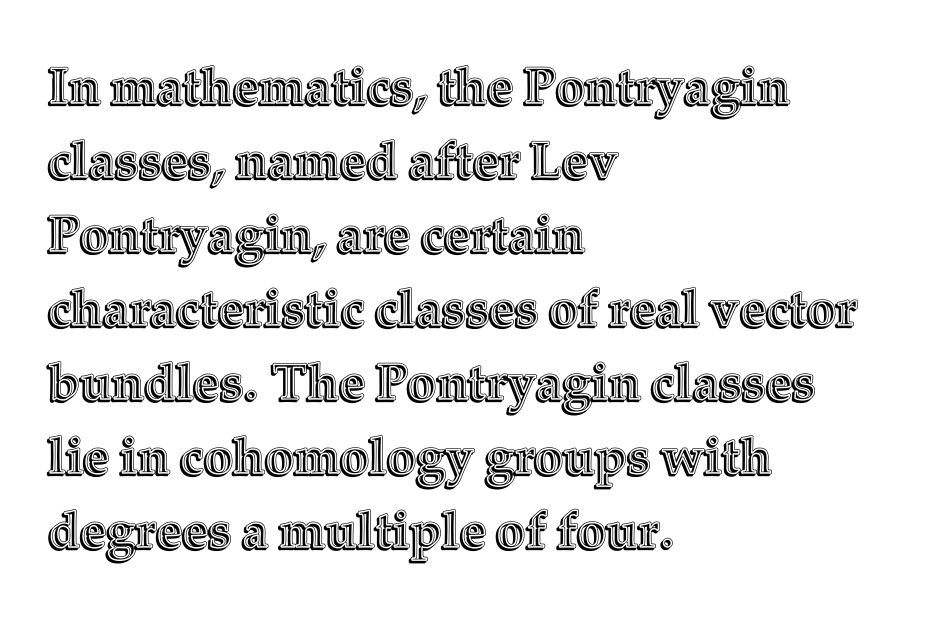
This rendering uses left alignment, leaving the right contour irregular. Short note: letters normally spaced. Has an underline been added? It has not. Is this a fixed-width face? No — the glyphs have proportional, varying widths. Nope, not italic — everything's standing straight. Honestly, the row spacing looks completely unremarkable.
